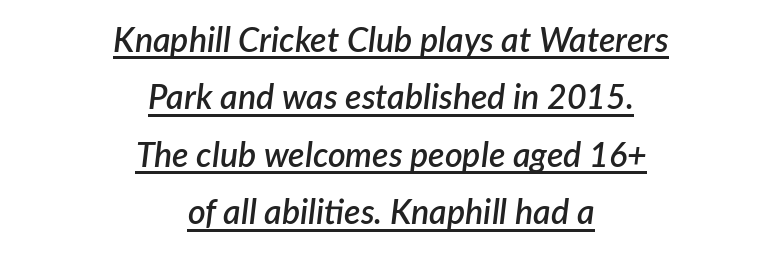
Every row of glyphs is offset so its center matches the block's center. The letters sit at their default tracking, neither squeezed nor spread. Normally led — the rows are evenly, conventionally spaced. Observe the lean: these are italic letterforms. The rendering uses the underline text-decoration. Do the characters align in a grid? No, the font is proportional.
